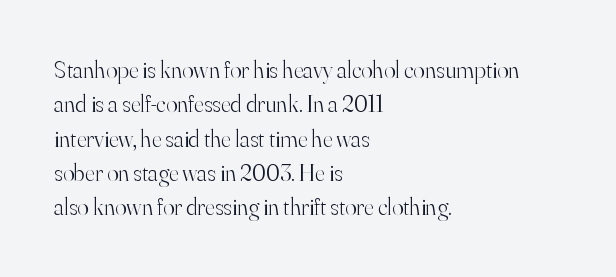
Q: Is the text bold? A: No.
Q: Is the text italic (slanted)? A: No, it is upright.
Q: Is the text underlined? A: No.
Q: How is the paragraph aligned? A: Left-aligned.
Q: Is the spacing between letters normal or unusually wide? A: Normal.
Q: Is the spacing between lines tight, normal or loose? A: Normal.
